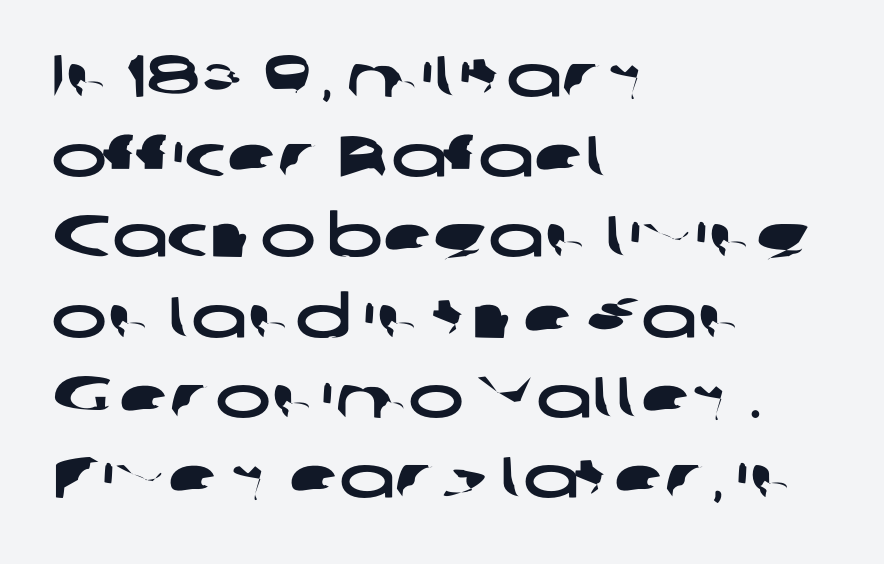
{"serif": "no", "width": "wide", "stroke_contrast": "low", "x_height": "medium", "monospaced": "no", "underline": "no", "align": "left", "line_spacing": "normal", "line_spacing_ratio": 1.36, "letter_spacing": "normal", "letter_spacing_em": 0.0, "glyph_px": 59}
